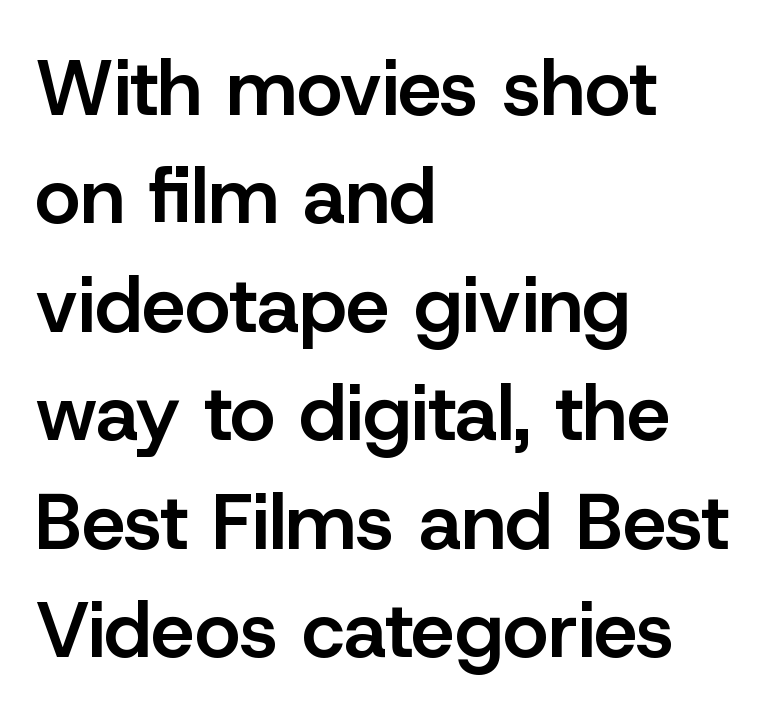
{"serif": "no", "italic": "no", "bold": "semi", "weight": "semibold", "width": "normal", "stroke_contrast": "low", "x_height": "medium", "monospaced": "no", "underline": "no", "align": "left", "line_spacing": "normal", "line_spacing_ratio": 1.39, "letter_spacing": "normal", "letter_spacing_em": 0.0, "glyph_px": 78}
